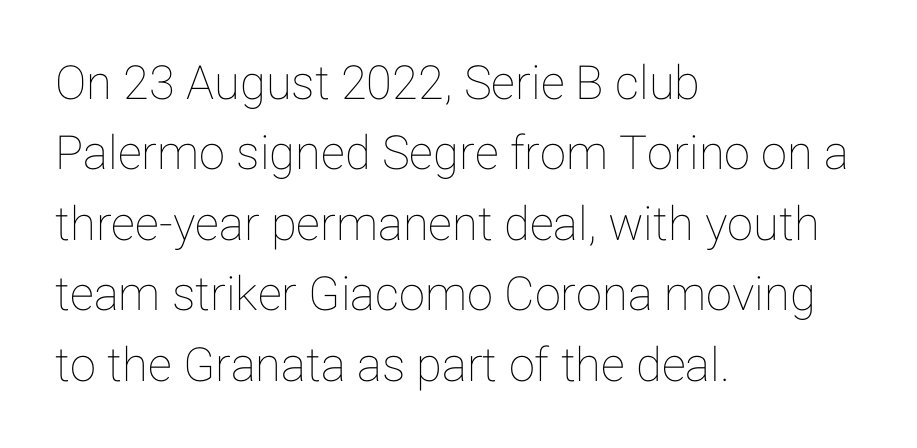
{"italic": "no", "width": "normal", "stroke_contrast": "low", "x_height": "medium", "monospaced": "no", "underline": "no", "align": "left", "line_spacing": "normal", "line_spacing_ratio": 1.5, "letter_spacing": "normal", "letter_spacing_em": 0.0, "glyph_px": 47}
